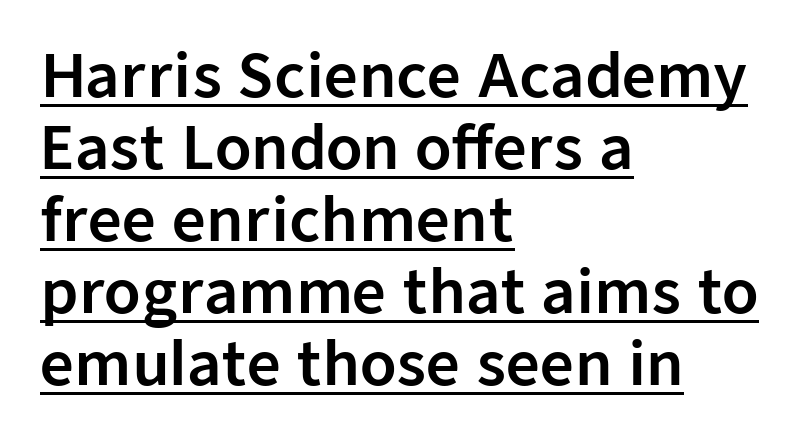
{"serif": "no", "italic": "no", "width": "normal", "stroke_contrast": "low", "x_height": "medium", "monospaced": "no", "underline": "yes", "align": "left", "line_spacing_ratio": 1.22, "letter_spacing": "normal", "letter_spacing_em": 0.0, "glyph_px": 59}
